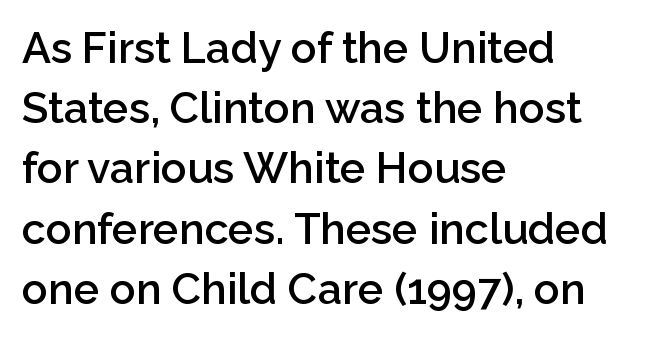
{"serif": "no", "italic": "no", "bold": "semi", "weight": "semibold", "width": "normal", "stroke_contrast": "low", "x_height": "medium", "monospaced": "no", "underline": "no", "align": "left", "line_spacing": "normal", "line_spacing_ratio": 1.4, "letter_spacing": "normal", "letter_spacing_em": 0.0, "glyph_px": 43}
